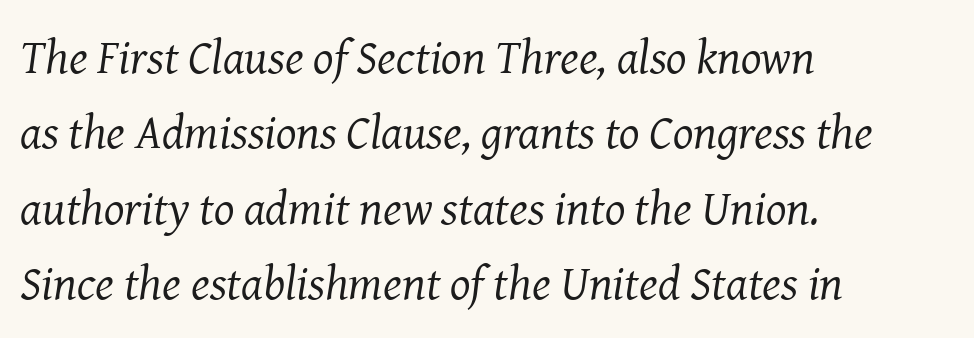
The lettering tilts uniformly, giving the passage an italic look. Underline: absent. Stems and bowls with no extra thickness — not bold. Unlike a clean sans, this face finishes its strokes with serifs. Here the designer chose a conventional face with non-uniform glyph widths. One-word summary of the alignment: left.
